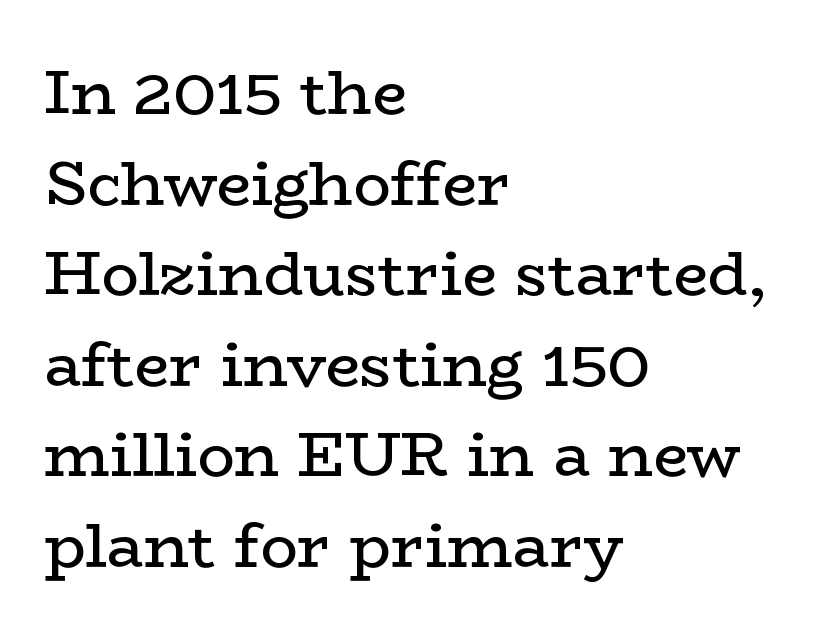
Q: Is the text bold? A: No.
Q: Is the text italic (slanted)? A: No, it is upright.
Q: Is the typeface a serif or a sans-serif typeface? A: Serif.
Q: Is the text underlined? A: No.
Q: How is the paragraph aligned? A: Left-aligned.
Q: Is the spacing between letters normal or unusually wide? A: Normal.
Q: Is the spacing between lines tight, normal or loose? A: Normal.
Q: Width (condensed, normal, or wide)? A: Wide.
Q: Stroke contrast? A: Low.
Q: x-height? A: Medium.
Q: Monospaced? A: No.
